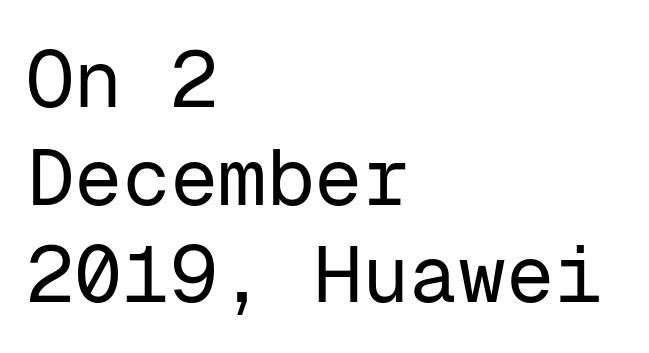
The image shows 80 px regular-weight sans-serif type, upright, monospaced; set left-aligned, line spacing 1.22x, normal letter spacing, not underlined; low stroke contrast and a medium x-height.
